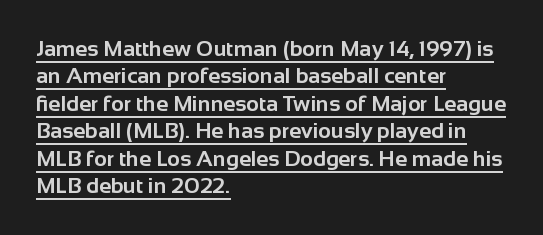
The passage shown is underscored from start to finish. The designer left line spacing at the default. The font is running at its bold setting. A typesetter would mark this as roman, not italic. The passage is arranged the way most books set body copy — flush left.
